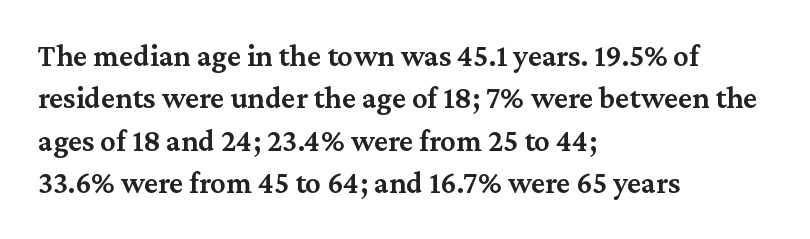
{"serif": "yes", "italic": "no", "bold": "semi", "weight": "semibold", "width": "normal", "stroke_contrast": "medium", "x_height": "medium", "monospaced": "no", "underline": "no", "align": "left", "line_spacing": "normal", "line_spacing_ratio": 1.37, "letter_spacing": "normal", "letter_spacing_em": 0.0, "glyph_px": 31}
